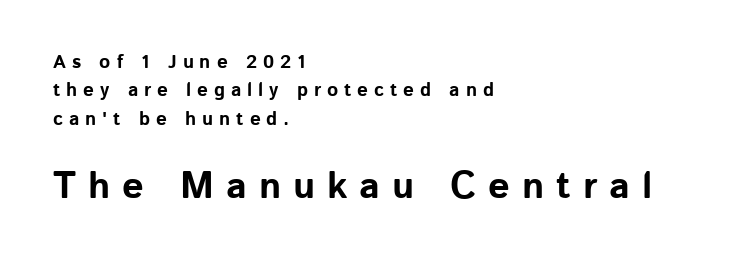
{"serif": "no", "italic": "no", "bold": "yes", "weight": "bold", "width": "normal", "stroke_contrast": "low", "x_height": "medium", "monospaced": "no", "underline": "no", "align": "left", "line_spacing": "normal", "line_spacing_ratio": 1.5, "letter_spacing": "wide", "letter_spacing_em": 0.31, "larger_block": "second", "size_ratio": 2.0, "glyph_px": 38}
